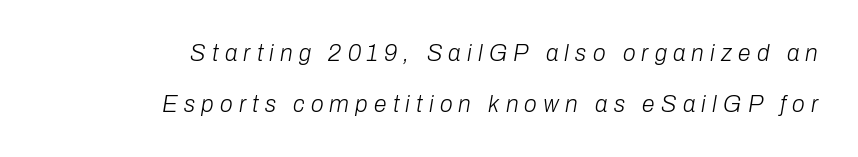
The image shows 23 px text type, italic (leaning right); set right-aligned, loose line spacing (2.21x), unusually wide letter spacing (+0.27 em), not underlined.
